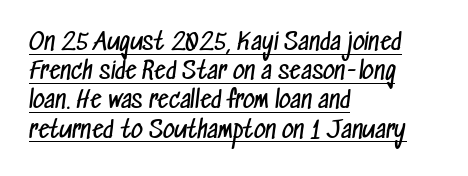
Q: Is the text bold? A: No.
Q: Is the text underlined? A: Yes.
Q: How is the paragraph aligned? A: Left-aligned.
Q: Is the spacing between letters normal or unusually wide? A: Normal.
Q: Is the spacing between lines tight, normal or loose? A: Normal.
